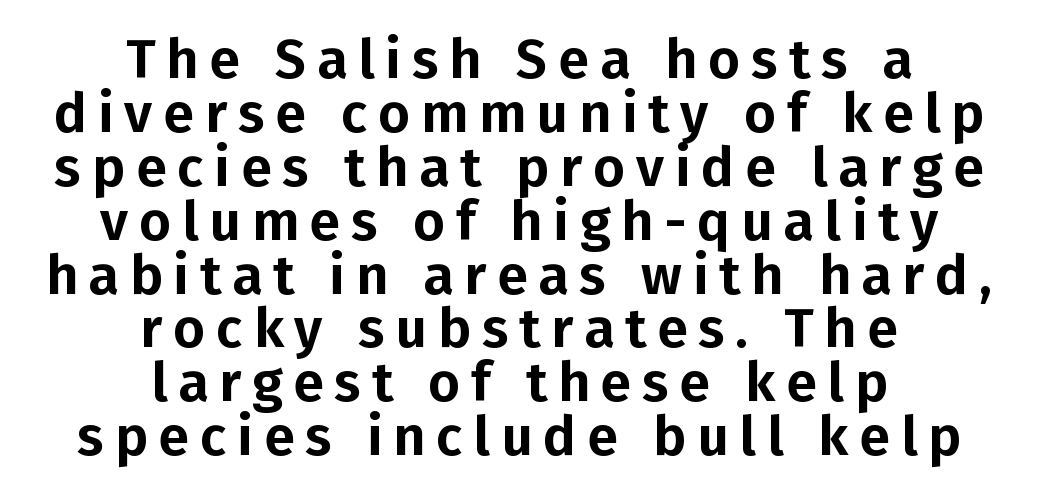
Q: Is the text italic (slanted)? A: No, it is upright.
Q: Is the typeface a serif or a sans-serif typeface? A: Sans-serif.
Q: Is the text underlined? A: No.
Q: How is the paragraph aligned? A: Centered.
Q: Is the spacing between letters normal or unusually wide? A: Unusually wide.
Q: Is the spacing between lines tight, normal or loose? A: Tight.
Q: Width (condensed, normal, or wide)? A: Normal.
Q: Stroke contrast? A: Low.
Q: x-height? A: Medium.
Q: Monospaced? A: No.
